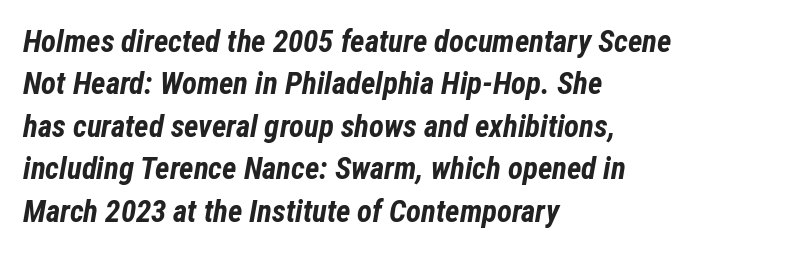
{"italic": "yes", "lean": "right", "slant_degrees": 12, "bold": "yes", "weight": "bold", "width": "condensed", "stroke_contrast": "low", "x_height": "medium", "monospaced": "no", "underline": "no", "align": "left", "line_spacing": "normal", "line_spacing_ratio": 1.37, "letter_spacing": "normal", "letter_spacing_em": 0.0, "glyph_px": 31}
